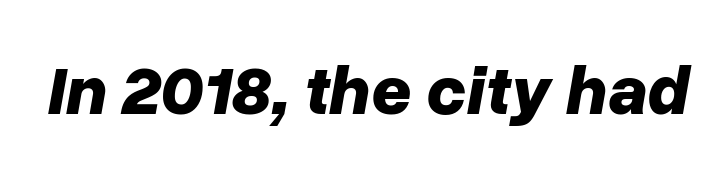
Is this a fixed-width face? No — the glyphs have proportional, varying widths. The sample has been set heavy, in full bold. Glyph-to-glyph distance matches everyday printed text. The words here are not underlined. Is the type slanted? Yes — the strokes lean at a clear angle.
